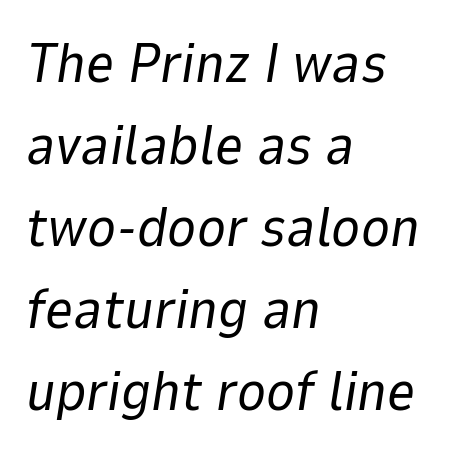
{"italic": "yes", "lean": "right", "slant_degrees": 9, "bold": "no", "weight": "regular", "width": "normal", "stroke_contrast": "low", "x_height": "medium", "monospaced": "no", "underline": "no", "align": "left", "line_spacing": "normal", "line_spacing_ratio": 1.49, "letter_spacing": "normal", "letter_spacing_em": 0.0, "glyph_px": 55}
